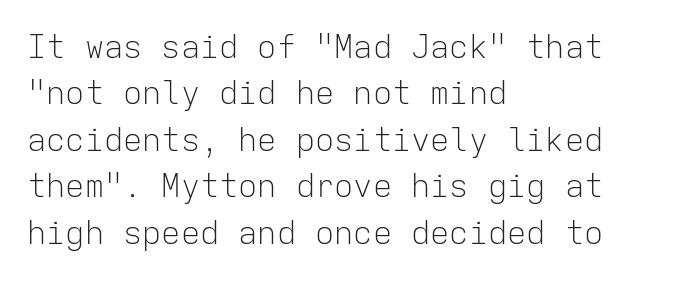
{"serif": "no", "italic": "no", "bold": "no", "weight": "light", "width": "normal", "stroke_contrast": "low", "x_height": "medium", "monospaced": "yes", "underline": "no", "align": "left", "line_spacing": "normal", "line_spacing_ratio": 1.45, "letter_spacing": "normal", "letter_spacing_em": 0.0, "glyph_px": 32}
